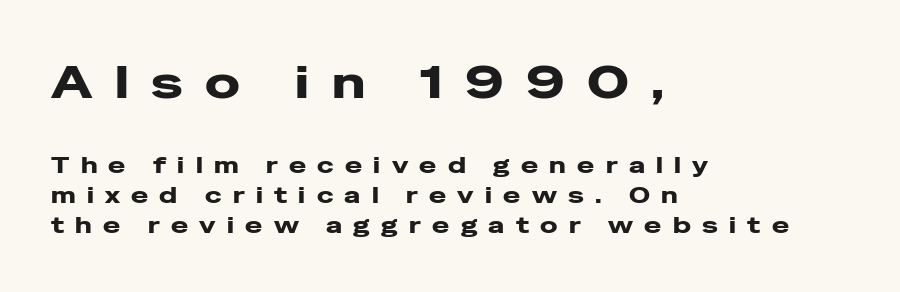
{"serif": "no", "italic": "no", "bold": "yes", "weight": "heavy", "width": "wide", "stroke_contrast": "low", "x_height": "medium", "monospaced": "no", "underline": "no", "align": "left", "line_spacing": "normal", "line_spacing_ratio": 1.32, "letter_spacing": "wide", "letter_spacing_em": 0.49, "larger_block": "first", "size_ratio": 2.0, "glyph_px": 46}
